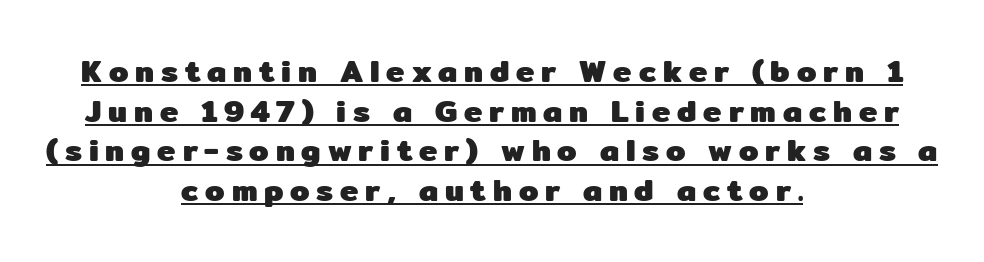
The typesetter has applied underlining to the passage shown. A sans-serif font was chosen for this passage. Notice how the stems are strictly vertical — no italics here. Which margin do the lines hug? Neither — every line sits in the middle. Summary of weight: heavy, a full bold. A typesetter would call this leading conventional body-copy spacing.
